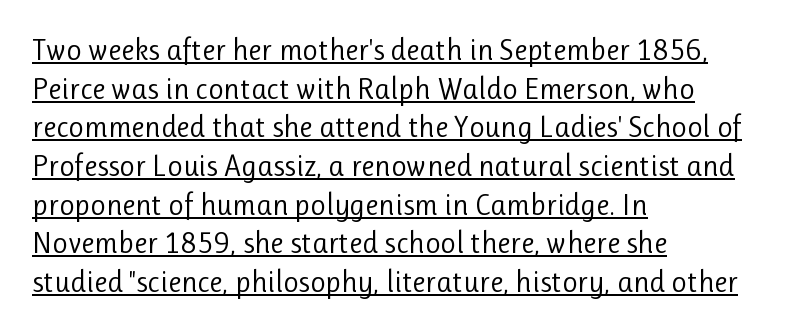
{"serif": "no", "italic": "no", "bold": "no", "weight": "regular", "width": "normal", "stroke_contrast": "low", "x_height": "medium", "monospaced": "no", "underline": "yes", "align": "left", "line_spacing": "normal", "line_spacing_ratio": 1.29, "letter_spacing": "normal", "letter_spacing_em": 0.0, "glyph_px": 30}
